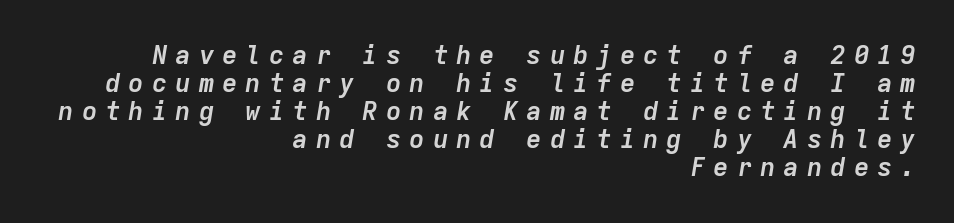
Someone cranked the tracking dial way up on this one. Students, observe: this is what under-led, compact text looks like. The text block is weighted toward the right margin, trailing off unevenly leftward. Its strokes are broad and dark, the hallmark of bold type. Quick note: underline off. The letters are slanted; this is an italic face.
